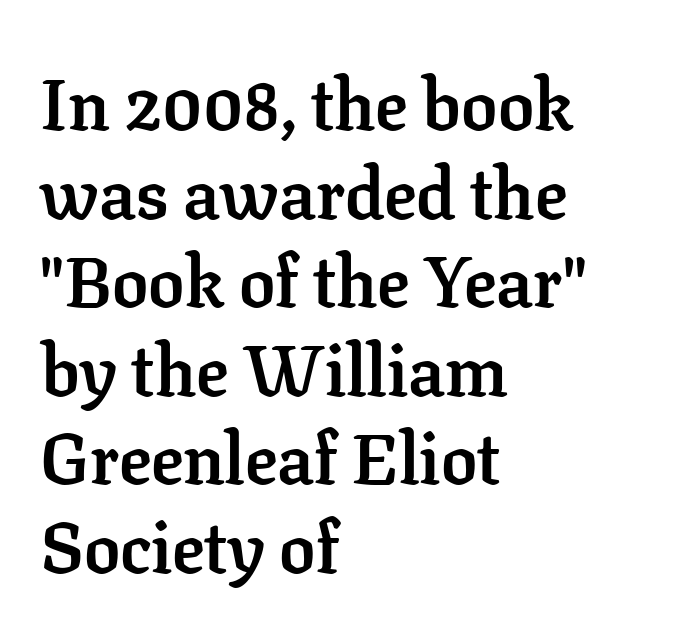
There is no visible air inserted between adjacent glyphs. These lines are composed in type with serifs. The rendering uses natural spacing where letterforms have individual widths. Honestly, there is no underline to notice here at all. Alignment: flush left. Typographic density is high because the face is bold.
